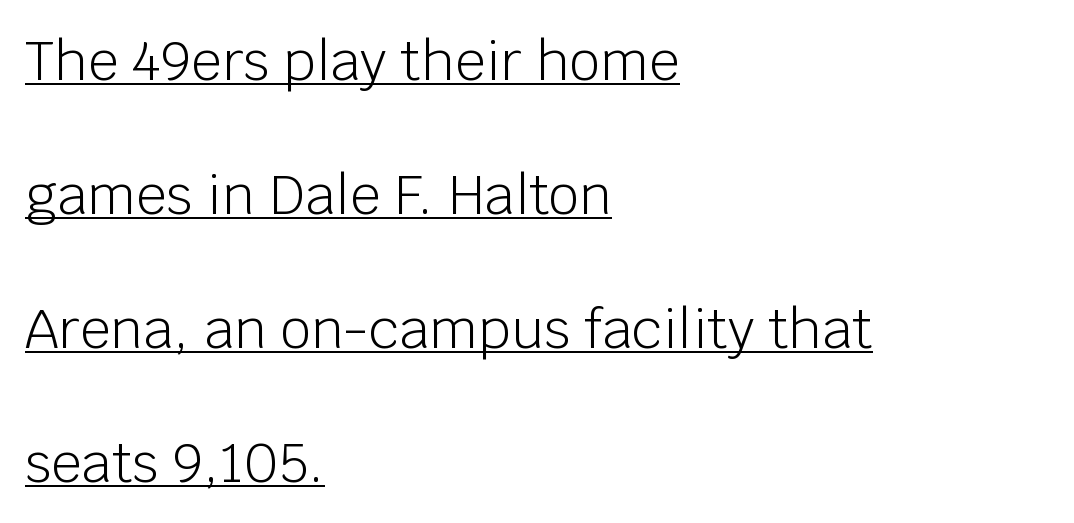
Q: Is the text bold? A: No.
Q: Is the text italic (slanted)? A: No, it is upright.
Q: Is the typeface a serif or a sans-serif typeface? A: Sans-serif.
Q: Is the text underlined? A: Yes.
Q: How is the paragraph aligned? A: Left-aligned.
Q: Is the spacing between letters normal or unusually wide? A: Normal.
Q: Is the spacing between lines tight, normal or loose? A: Loose.
Q: Width (condensed, normal, or wide)? A: Normal.
Q: Stroke contrast? A: Low.
Q: x-height? A: Large.
Q: Monospaced? A: No.
